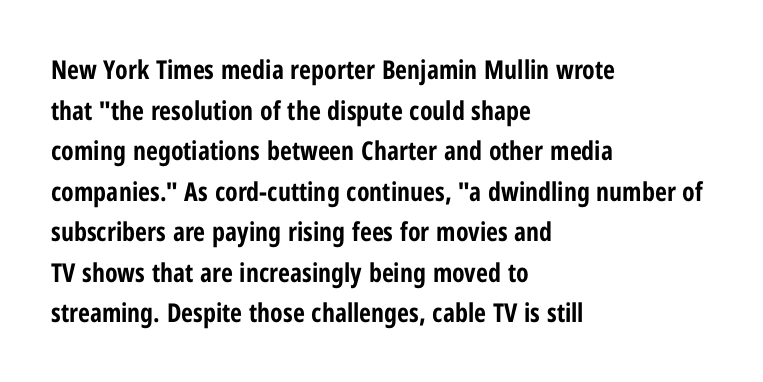
The image shows 26 px bold type, upright; set left-aligned, normal line spacing (1.56x), normal letter spacing, not underlined.
